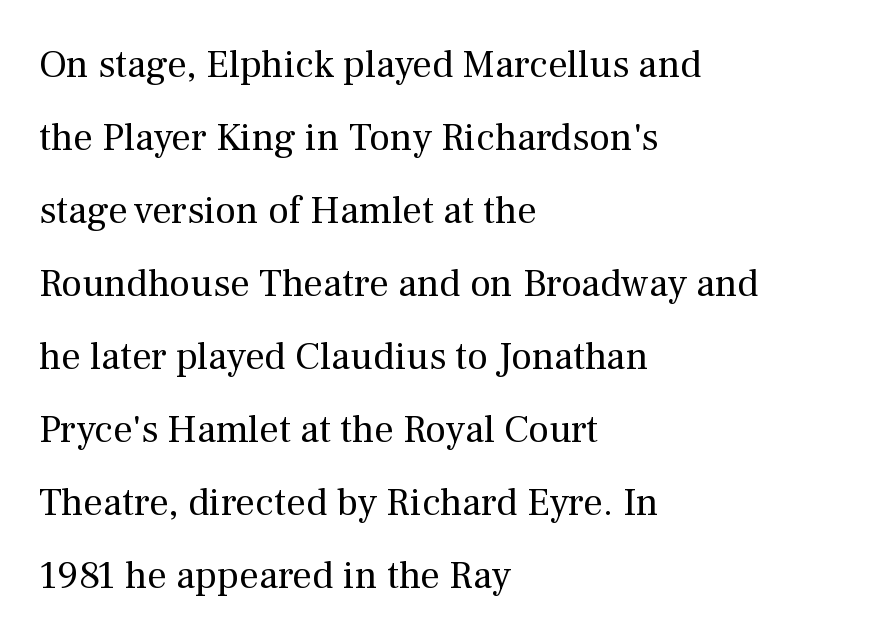
Q: Is the text bold? A: No.
Q: Is the text italic (slanted)? A: No, it is upright.
Q: Is the typeface a serif or a sans-serif typeface? A: Serif.
Q: Is the text underlined? A: No.
Q: How is the paragraph aligned? A: Left-aligned.
Q: Is the spacing between letters normal or unusually wide? A: Normal.
Q: Width (condensed, normal, or wide)? A: Normal.
Q: Stroke contrast? A: Medium.
Q: x-height? A: Medium.
Q: Monospaced? A: No.
